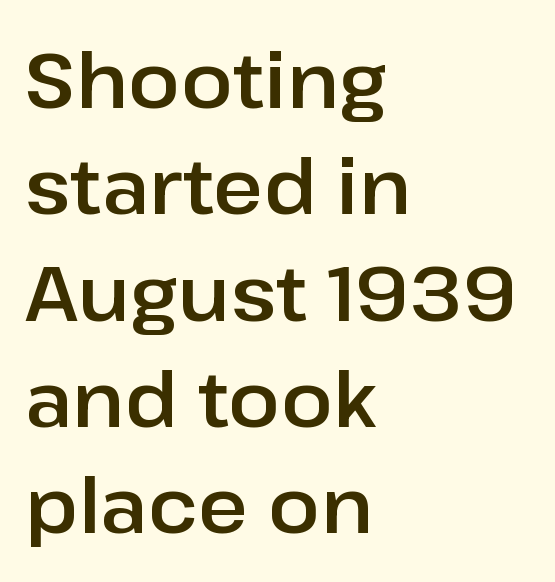
Alignment: flush left. The baseline area is clear. Is this a fixed-width face? No — the glyphs have proportional, varying widths. Unlike a traditional serif, this face leaves its strokes unadorned. Default kerning and tracking; the words read as compact shapes.
